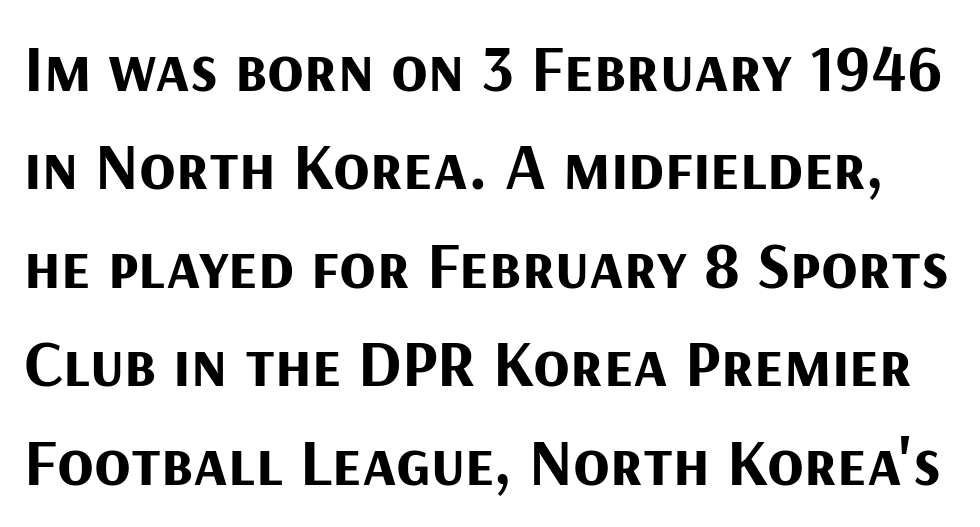
Is this a fixed-width face? No — the glyphs have proportional, varying widths. The font family rendered here belongs to the sans-serif group. Each word holds together tightly as a unit, with standard inter-letter gaps. Descender tails drop into unmarked territory. The block of text has a typical density, with ordinary space between rows.
